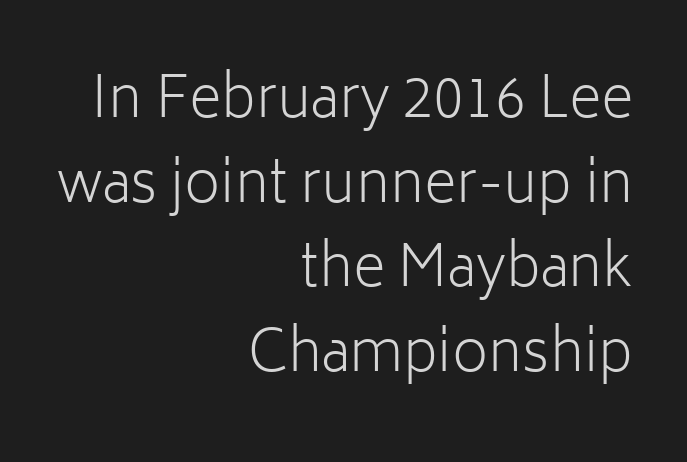
Q: Is the text bold? A: No.
Q: Is the text italic (slanted)? A: No, it is upright.
Q: Is the typeface a serif or a sans-serif typeface? A: Sans-serif.
Q: Is the text underlined? A: No.
Q: How is the paragraph aligned? A: Right-aligned.
Q: Is the spacing between letters normal or unusually wide? A: Normal.
Q: Is the spacing between lines tight, normal or loose? A: Normal.
Q: Width (condensed, normal, or wide)? A: Normal.
Q: Stroke contrast? A: Low.
Q: x-height? A: Medium.
Q: Monospaced? A: No.
